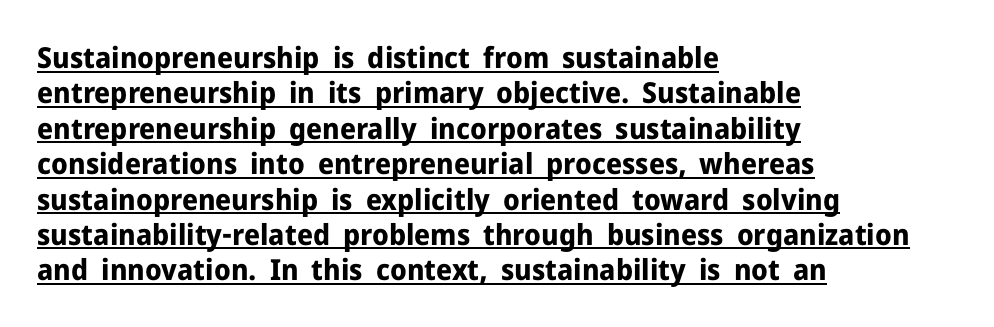
The image shows 29 px bold sans-serif type, upright; set left-aligned, line spacing 1.22x, normal letter spacing, underlined; low stroke contrast and a medium x-height.
